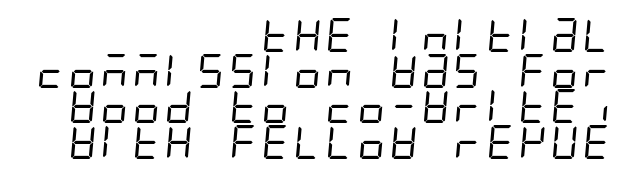
{"serif": "no", "bold": "no", "weight": "regular", "width": "condensed", "stroke_contrast": "low", "x_height": "large", "underline": "no", "align": "right", "line_spacing": "tight", "line_spacing_ratio": 1.05, "letter_spacing": "normal", "letter_spacing_em": 0.0, "glyph_px": 34}
